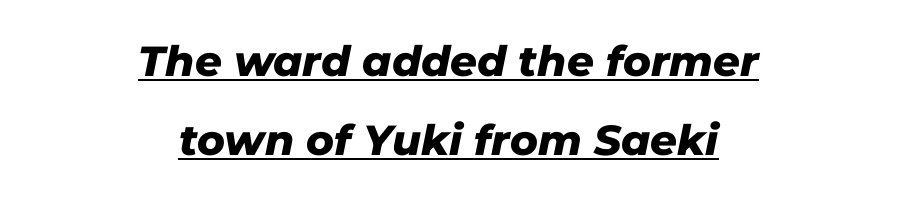
You'd pick this weight for a headline — it's a proper bold. You can tell it's italic because the verticals aren't actually vertical. The lines in this sample share a center point and differ in where they start and stop. These characters rest on top of a visible drawn line.
